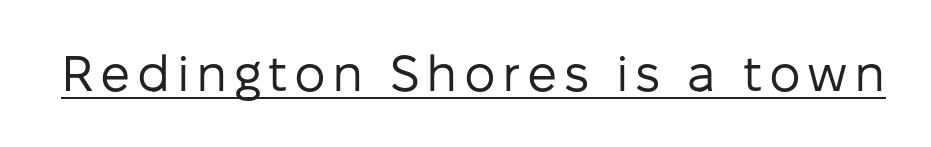
These glyphs show unthickened strokes, regular width or finer. Vertical strokes here are truly vertical. The rendering uses natural spacing where letterforms have individual widths. Letterform terminals end flat and unadorned throughout the passage.
